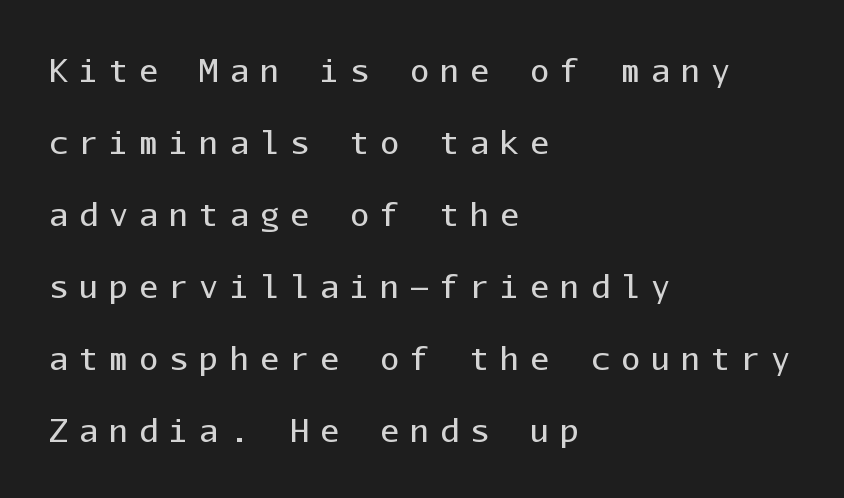
The image shows 32 px regular-weight sans-serif type, upright, monospaced; set left-aligned, loose line spacing (2.25x), unusually wide letter spacing (+0.34 em), not underlined; low stroke contrast and a medium x-height.
